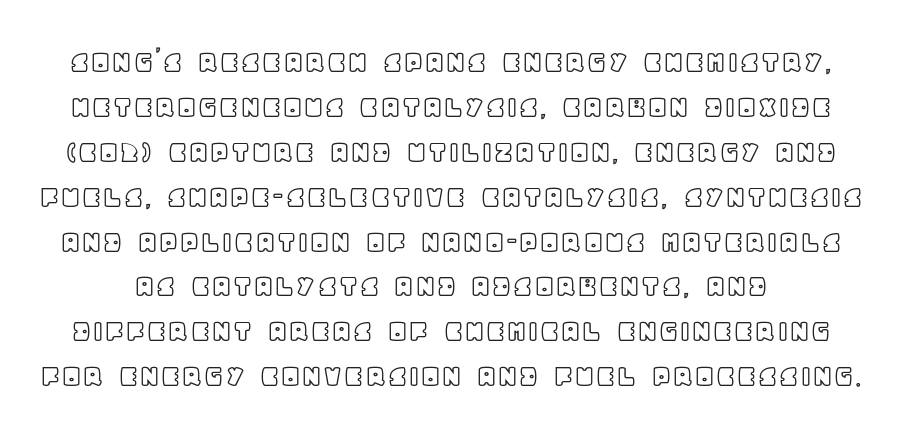
Q: Is the text italic (slanted)? A: No, it is upright.
Q: Is the text underlined? A: No.
Q: Is the spacing between letters normal or unusually wide? A: Normal.
Q: Is the spacing between lines tight, normal or loose? A: Normal.
Q: Width (condensed, normal, or wide)? A: Normal.
Q: x-height? A: Large.
Q: Monospaced? A: No.
